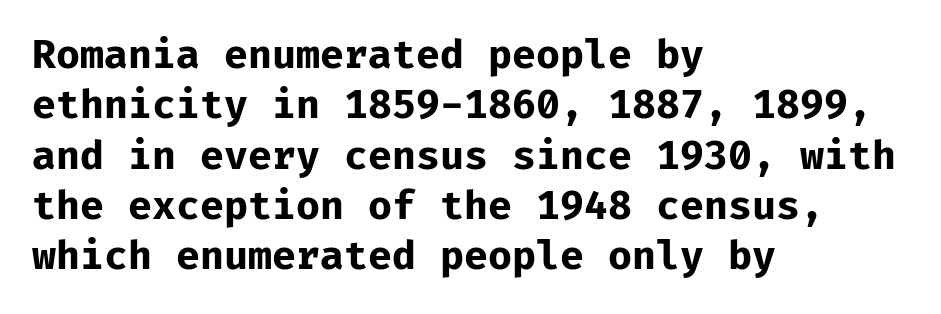
The image shows 39 px bold sans-serif type, upright, monospaced; set left-aligned, normal line spacing (1.29x), normal letter spacing, not underlined; low stroke contrast and a medium x-height.
